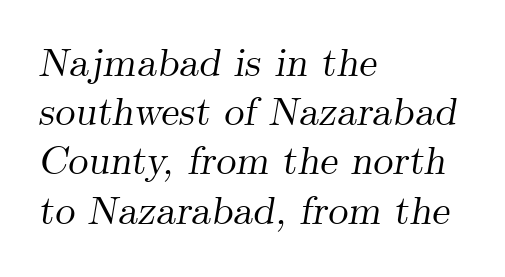
The glyphs look as if they've been sheared to an angle. This sample has the flowing, uneven cadence of proportional lettering. Nothing unusual about the tracking: characters are spaced as the font intends. Caption: multi-line text, flush left, ragged right. Clear beneath every line of the passage.
